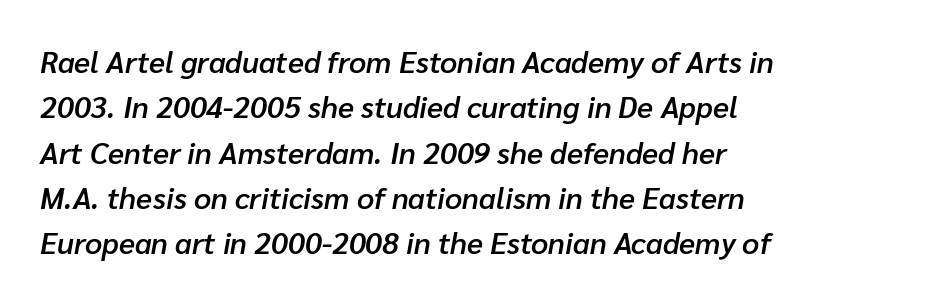
Q: Is the text bold? A: Semi-bold.
Q: Is the text italic (slanted)? A: Yes, it leans right by about 10 degrees.
Q: Is the text underlined? A: No.
Q: How is the paragraph aligned? A: Left-aligned.
Q: Is the spacing between letters normal or unusually wide? A: Normal.
Q: Is the spacing between lines tight, normal or loose? A: Normal.
Q: Width (condensed, normal, or wide)? A: Normal.
Q: Stroke contrast? A: Low.
Q: x-height? A: Medium.
Q: Monospaced? A: No.
